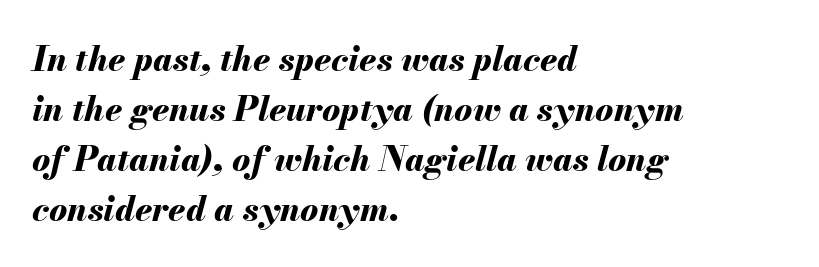
Q: Is the text bold? A: Yes.
Q: Is the text italic (slanted)? A: Yes, it leans right by about 13 degrees.
Q: Is the text underlined? A: No.
Q: How is the paragraph aligned? A: Left-aligned.
Q: Is the spacing between letters normal or unusually wide? A: Normal.
Q: Is the spacing between lines tight, normal or loose? A: Normal.
Q: Width (condensed, normal, or wide)? A: Normal.
Q: Stroke contrast? A: Medium.
Q: x-height? A: Small.
Q: Monospaced? A: No.
